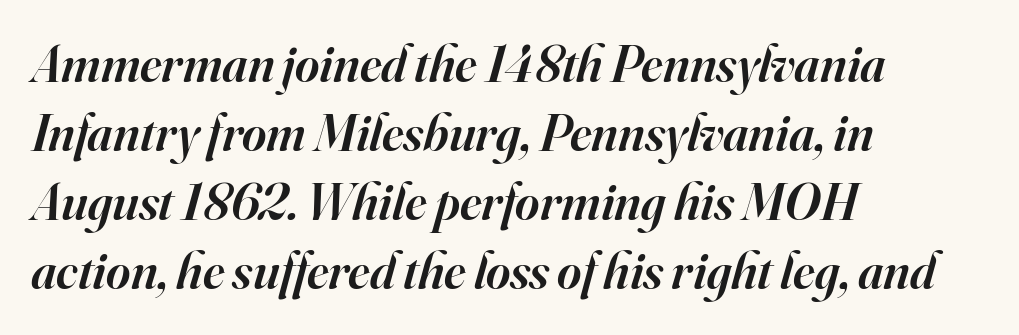
{"serif": "yes", "italic": "yes", "lean": "right", "slant_degrees": 16, "bold": "semi", "weight": "semibold", "width": "normal", "stroke_contrast": "high", "x_height": "small", "monospaced": "no", "underline": "no", "align": "left", "line_spacing": "normal", "line_spacing_ratio": 1.33, "letter_spacing": "normal", "letter_spacing_em": 0.0, "glyph_px": 52}
